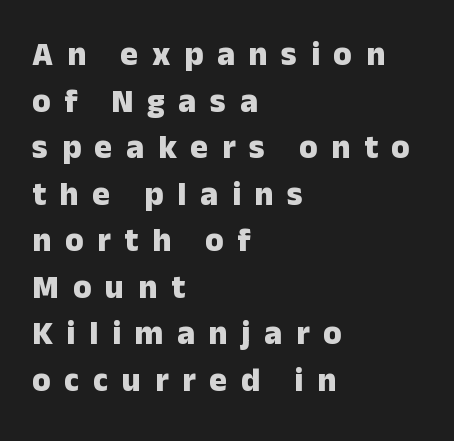
Q: Is the text bold? A: Yes.
Q: Is the text italic (slanted)? A: No, it is upright.
Q: Is the typeface a serif or a sans-serif typeface? A: Sans-serif.
Q: Is the text underlined? A: No.
Q: How is the paragraph aligned? A: Left-aligned.
Q: Is the spacing between letters normal or unusually wide? A: Unusually wide.
Q: Is the spacing between lines tight, normal or loose? A: Normal.
Q: Width (condensed, normal, or wide)? A: Normal.
Q: Stroke contrast? A: Low.
Q: x-height? A: Medium.
Q: Monospaced? A: No.
